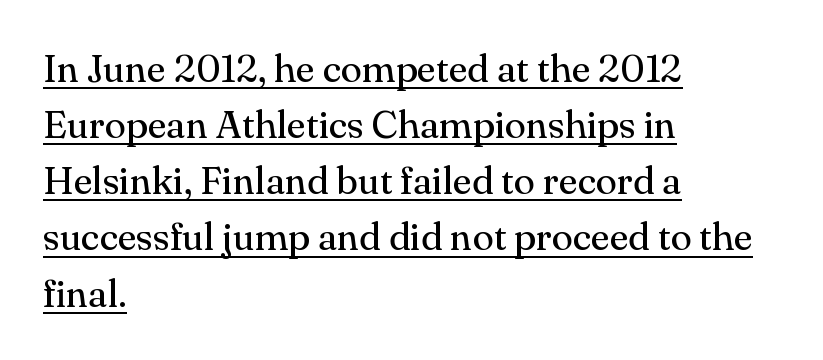
{"serif": "yes", "italic": "no", "bold": "no", "weight": "regular", "width": "normal", "stroke_contrast": "medium", "x_height": "small", "monospaced": "no", "underline": "yes", "align": "left", "line_spacing": "normal", "line_spacing_ratio": 1.44, "letter_spacing": "normal", "letter_spacing_em": 0.0, "glyph_px": 39}
